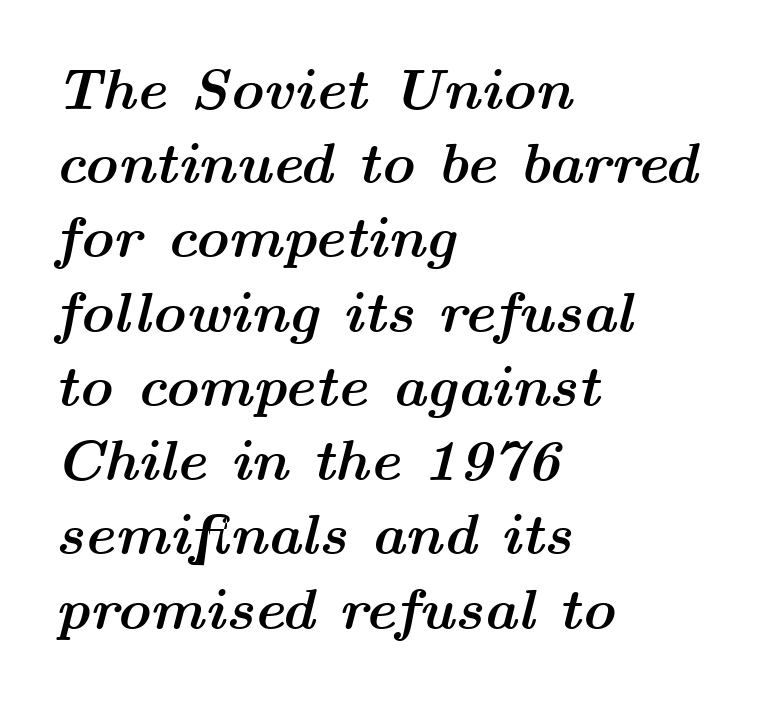
The paragraph shown leans on its left margin. In terms of weight, the rendering is a true, heavy bold. In terms of posture, this sample is oblique. Tracking value appears to be zero — textbook default spacing. Horizontal bands of white between lines are of average thickness.
